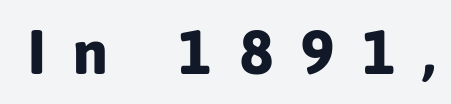
The image shows 62 px bold sans-serif type, upright; set unusually wide letter spacing (+0.45 em), not underlined; low stroke contrast and a medium x-height.
